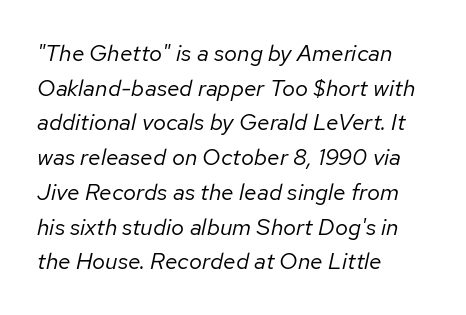
{"italic": "yes", "lean": "right", "slant_degrees": 12, "bold": "no", "underline": "no", "align": "left", "line_spacing": "normal", "line_spacing_ratio": 1.51, "letter_spacing": "normal", "letter_spacing_em": 0.0, "glyph_px": 23}
